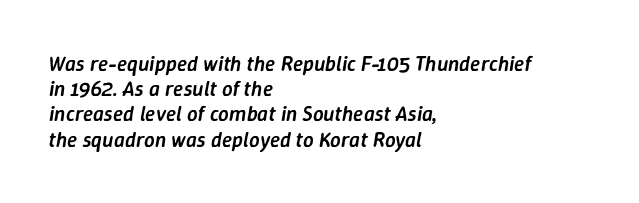
Q: Is the text bold? A: Semi-bold.
Q: Is the text italic (slanted)? A: Yes, it leans right by about 9 degrees.
Q: Is the text underlined? A: No.
Q: How is the paragraph aligned? A: Left-aligned.
Q: Is the spacing between letters normal or unusually wide? A: Normal.
